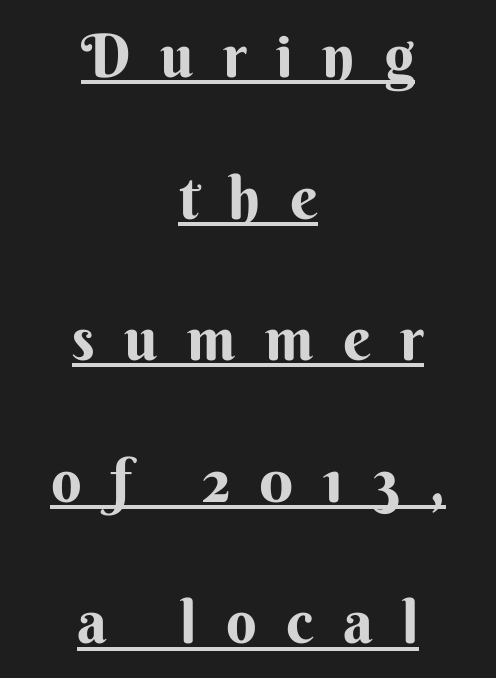
The image shows 60 px bold sans-serif type, upright; set centered, loose line spacing (2.36x), unusually wide letter spacing (+0.49 em), underlined; medium stroke contrast and a small x-height.
